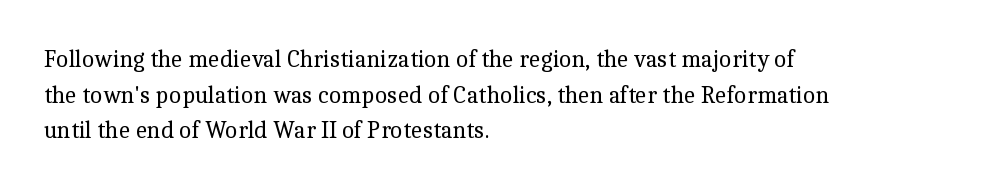
Q: Is the text bold? A: No.
Q: Is the text italic (slanted)? A: No, it is upright.
Q: Is the text underlined? A: No.
Q: How is the paragraph aligned? A: Left-aligned.
Q: Is the spacing between letters normal or unusually wide? A: Normal.
Q: Is the spacing between lines tight, normal or loose? A: Normal.
